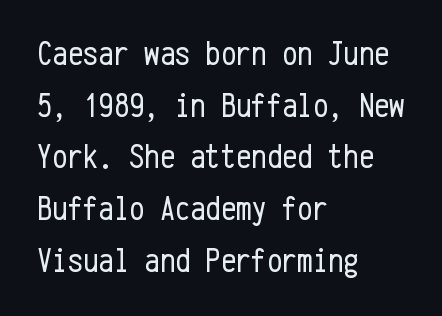
Q: Is the text bold? A: No.
Q: Is the text italic (slanted)? A: No, it is upright.
Q: Is the typeface a serif or a sans-serif typeface? A: Sans-serif.
Q: Is the text underlined? A: No.
Q: How is the paragraph aligned? A: Left-aligned.
Q: Is the spacing between letters normal or unusually wide? A: Normal.
Q: Is the spacing between lines tight, normal or loose? A: Normal.
Q: Width (condensed, normal, or wide)? A: Condensed.
Q: Stroke contrast? A: Low.
Q: x-height? A: Medium.
Q: Monospaced? A: Yes.
